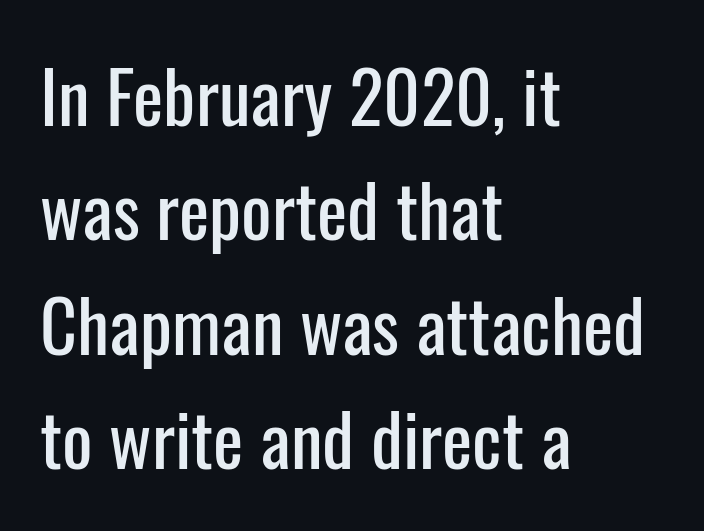
Q: Is the text italic (slanted)? A: No, it is upright.
Q: Is the typeface a serif or a sans-serif typeface? A: Sans-serif.
Q: Is the text underlined? A: No.
Q: How is the paragraph aligned? A: Left-aligned.
Q: Is the spacing between letters normal or unusually wide? A: Normal.
Q: Is the spacing between lines tight, normal or loose? A: Normal.
Q: Width (condensed, normal, or wide)? A: Condensed.
Q: Stroke contrast? A: Low.
Q: x-height? A: Medium.
Q: Monospaced? A: No.
